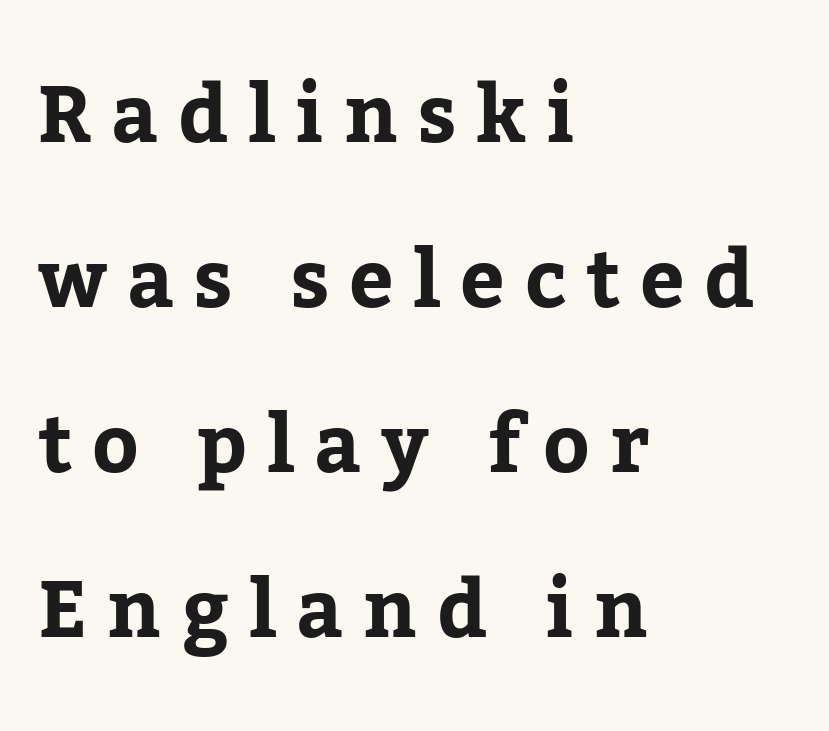
The image shows 79 px bold serif type, upright; set left-aligned, loose line spacing (2.09x), unusually wide letter spacing (+0.25 em), not underlined; low stroke contrast and a medium x-height.
